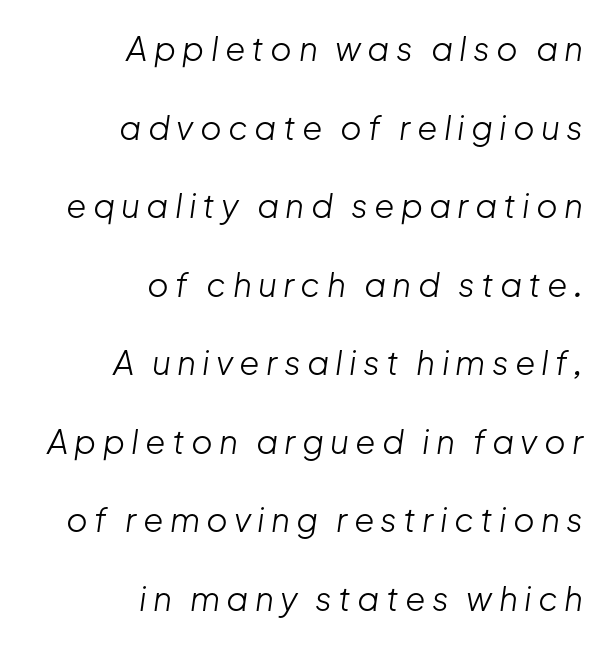
Character widths vary here, with narrow letters taking less room than wide ones. In terms of leading, this rendering errs on the spacious side. Heaviness? Minimal to ordinary, like unemphasized prose. Beneath every word, the page is bare. If you drew a line through each stem, it would be angled. The paragraph shown leans on its right margin.
